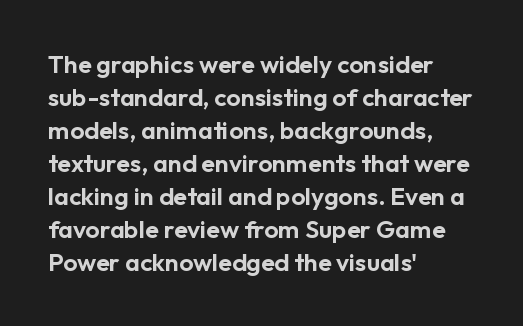
Every row of glyphs begins at an identical x-position on the left. Words appear dense and cohesive because spacing is normal. Unlike italic type, these characters show no tilt at all. Vertical spacing — default. Check under the words: just untouched page.
